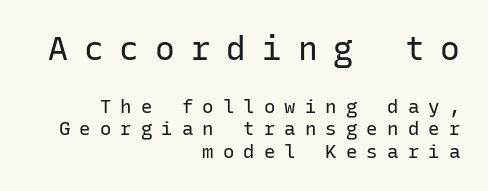
Short note: letters widely spaced. The typography opts for an upright posture over an oblique one. The font family rendered here belongs to the sans-serif group. Every character here occupies the same horizontal width, giving the sample a typewriter-like rhythm. Type without underlining.
